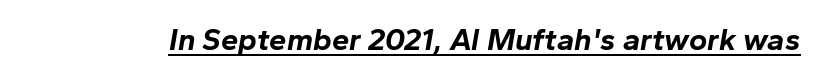
What stands out about the letter spacing? Nothing — it is the standard amount. Does a line run under the words? Yes, clearly. The rendering uses a bold face; every stroke is thick and dark. Tall strokes in this sample are angled rather than plumb. Note the varied advance widths — an 'i' is clearly narrower than an 'm'.
